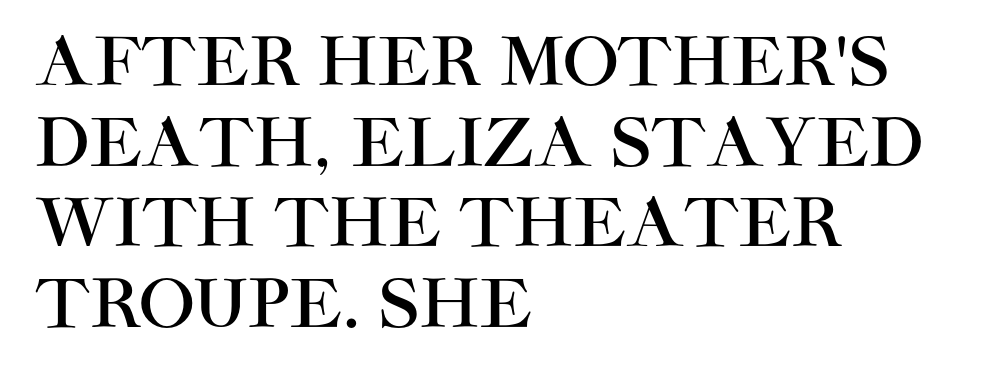
{"serif": "no", "italic": "no", "width": "normal", "stroke_contrast": "high", "x_height": "large", "monospaced": "no", "underline": "no", "align": "left", "line_spacing_ratio": 1.22, "letter_spacing": "normal", "letter_spacing_em": 0.0, "glyph_px": 66}
